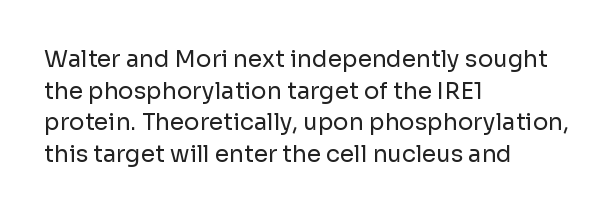
Q: Is the text bold? A: No.
Q: Is the text italic (slanted)? A: No, it is upright.
Q: Is the text underlined? A: No.
Q: How is the paragraph aligned? A: Left-aligned.
Q: Is the spacing between letters normal or unusually wide? A: Normal.
Q: Is the spacing between lines tight, normal or loose? A: Normal.
